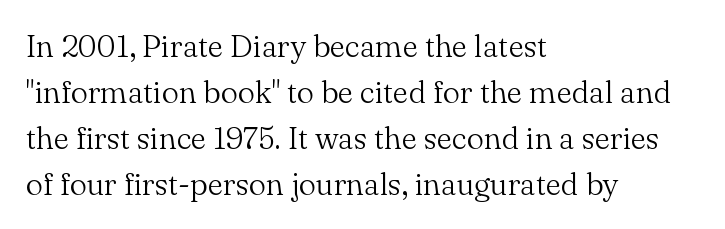
Q: Is the text bold? A: No.
Q: Is the text italic (slanted)? A: No, it is upright.
Q: Is the typeface a serif or a sans-serif typeface? A: Serif.
Q: Is the text underlined? A: No.
Q: How is the paragraph aligned? A: Left-aligned.
Q: Is the spacing between letters normal or unusually wide? A: Normal.
Q: Is the spacing between lines tight, normal or loose? A: Normal.
Q: Width (condensed, normal, or wide)? A: Normal.
Q: Stroke contrast? A: Medium.
Q: x-height? A: Small.
Q: Monospaced? A: No.
